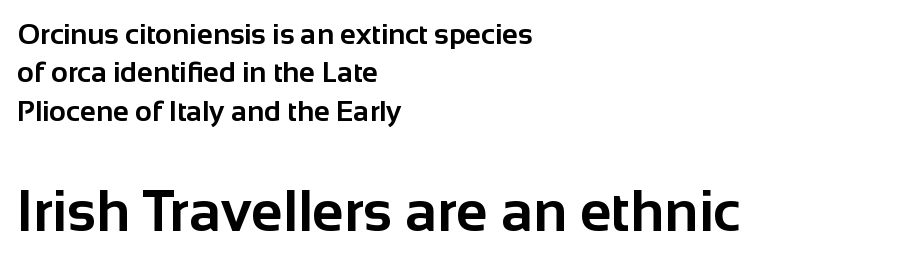
The image shows 58 px bold sans-serif type, upright; set left-aligned, normal line spacing (1.32x), normal letter spacing, not underlined; the second (bottom) block is 2.0x larger; low stroke contrast and a medium x-height.
